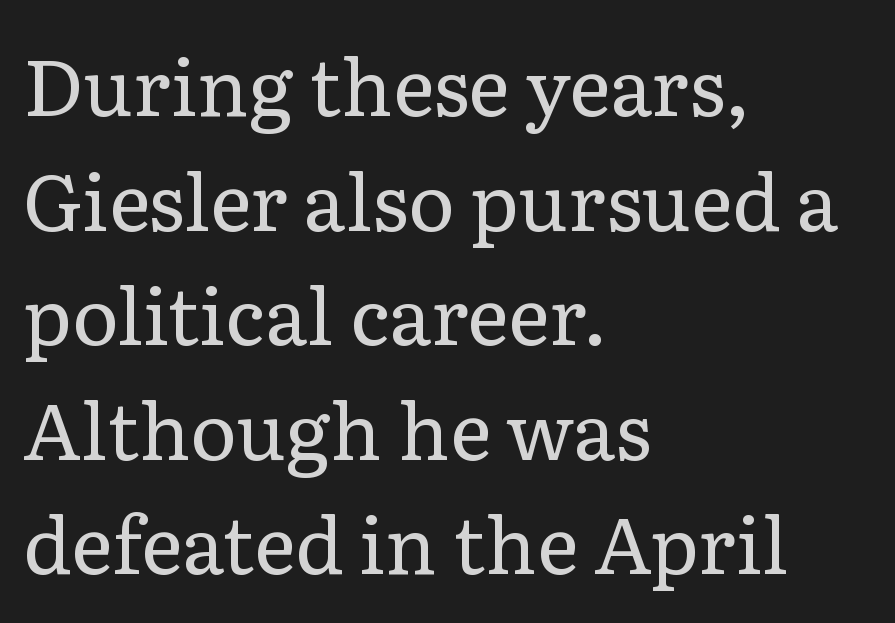
Characters remain perfectly vertical along every line. These lines are rendered in a variable-pitch font. Leading matches the norm, producing a regular column. No heavy texture on the line: the type isn't bold. The foot of each line stays bare and open. All the whitespace from short lines collects on the right.
